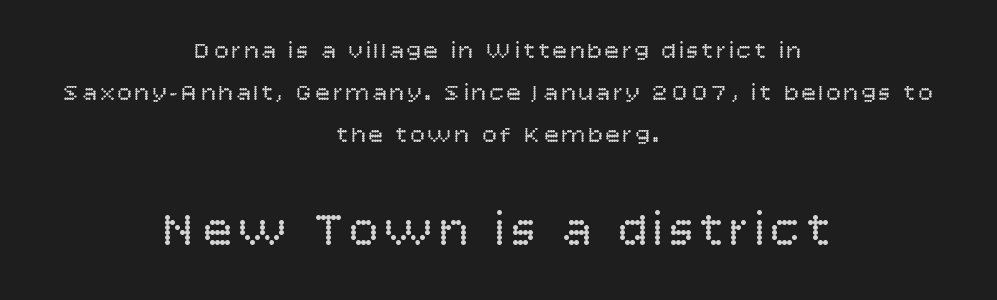
The letters advance in unequal steps, a hallmark of proportional type. Examine the stroke ends and you'll find no serifs. Plain, unruled lines of type. Where is the straight margin? There isn't one; the lines are centered.
